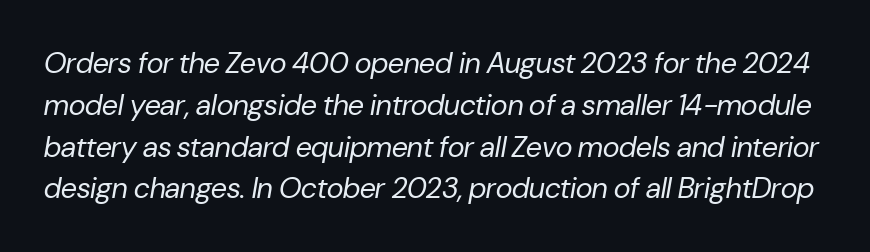
{"italic": "yes", "lean": "right", "slant_degrees": 10, "bold": "no", "weight": "regular", "width": "normal", "stroke_contrast": "low", "x_height": "medium", "monospaced": "no", "underline": "no", "line_spacing": "normal", "line_spacing_ratio": 1.44, "letter_spacing": "normal", "letter_spacing_em": 0.0, "glyph_px": 29}
